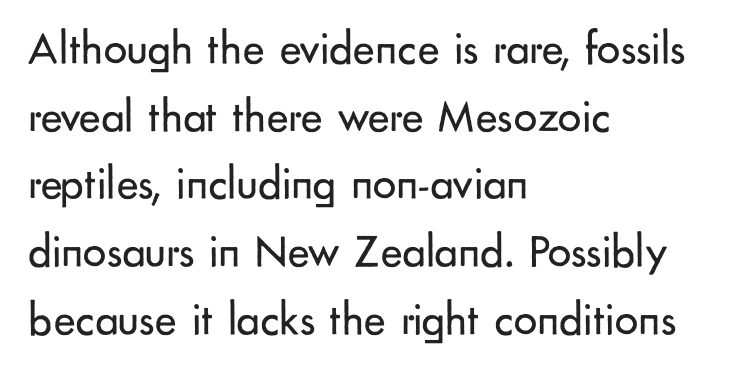
Q: Is the text bold? A: No.
Q: Is the text italic (slanted)? A: No, it is upright.
Q: Is the typeface a serif or a sans-serif typeface? A: Sans-serif.
Q: Is the text underlined? A: No.
Q: How is the paragraph aligned? A: Left-aligned.
Q: Is the spacing between letters normal or unusually wide? A: Normal.
Q: Is the spacing between lines tight, normal or loose? A: Normal.
Q: Width (condensed, normal, or wide)? A: Normal.
Q: Stroke contrast? A: Low.
Q: x-height? A: Small.
Q: Monospaced? A: No.
